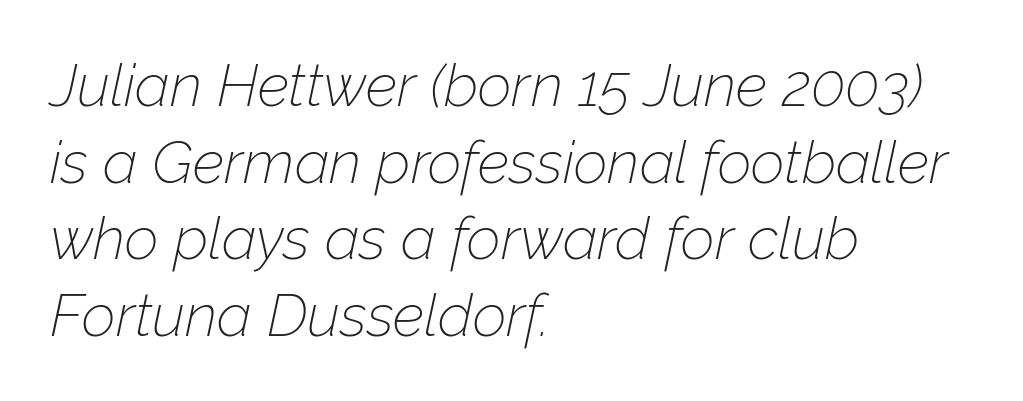
Q: Is the text bold? A: No.
Q: Is the text italic (slanted)? A: Yes, it leans right by about 12 degrees.
Q: Is the text underlined? A: No.
Q: How is the paragraph aligned? A: Left-aligned.
Q: Is the spacing between letters normal or unusually wide? A: Normal.
Q: Is the spacing between lines tight, normal or loose? A: Normal.
Q: Width (condensed, normal, or wide)? A: Normal.
Q: Stroke contrast? A: Low.
Q: x-height? A: Medium.
Q: Monospaced? A: No.
